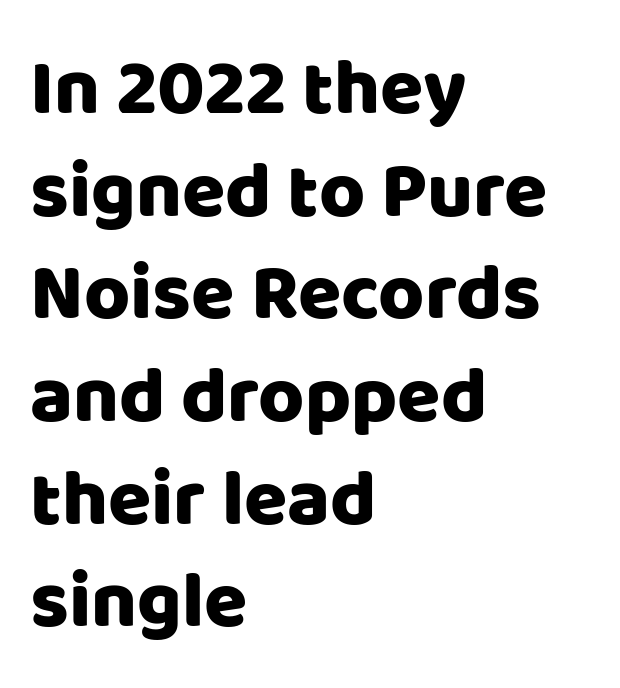
Character widths vary here, with narrow letters taking less room than wide ones. Horizontally, the lines are justified to the leading edge only. The lines sit at an ordinary, default distance from one another. I'd call this a sans setting — the letters go barefoot. Ordinary non-slanted type is in use. Spacing between characters is what you'd get straight out of the box.
